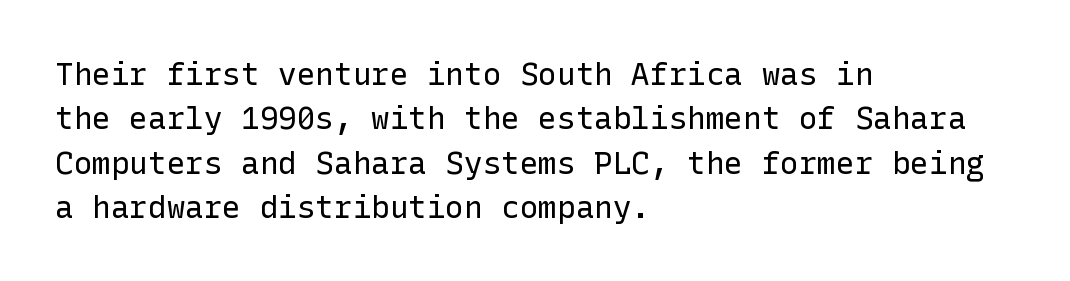
Q: Is the text bold? A: No.
Q: Is the text italic (slanted)? A: No, it is upright.
Q: Is the typeface a serif or a sans-serif typeface? A: Sans-serif.
Q: Is the text underlined? A: No.
Q: How is the paragraph aligned? A: Left-aligned.
Q: Is the spacing between letters normal or unusually wide? A: Normal.
Q: Is the spacing between lines tight, normal or loose? A: Normal.
Q: Width (condensed, normal, or wide)? A: Normal.
Q: Stroke contrast? A: Low.
Q: x-height? A: Medium.
